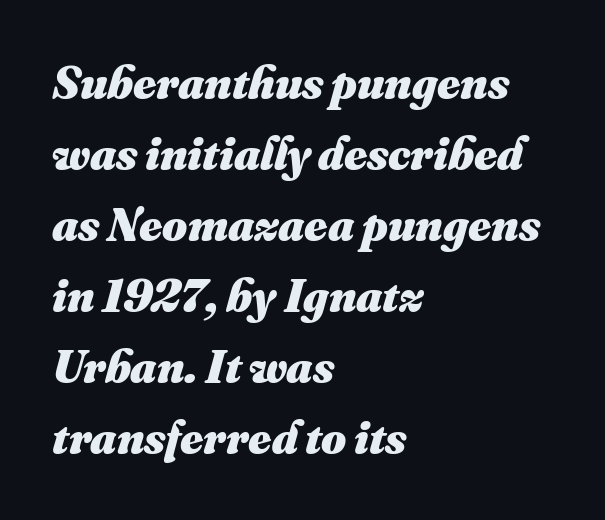
Type without underlining. Look at the stroke-to-counter ratio: heavy, a bold. Reading down the column, the eye jumps a familiar distance to each next line. Is this a fixed-width face? No — the glyphs have proportional, varying widths.
